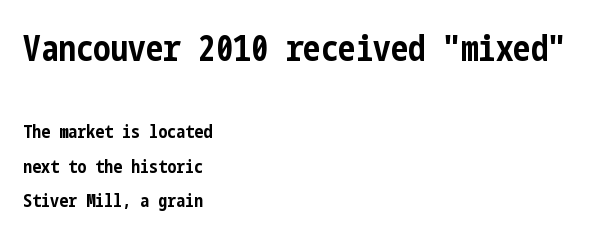
Q: Is the text bold? A: Yes.
Q: Is the text italic (slanted)? A: No, it is upright.
Q: Is the typeface a serif or a sans-serif typeface? A: Sans-serif.
Q: Is the text underlined? A: No.
Q: How is the paragraph aligned? A: Left-aligned.
Q: Is the spacing between letters normal or unusually wide? A: Normal.
Q: Is the spacing between lines tight, normal or loose? A: Loose.
Q: Which block of text is set in a larger size, the first (top) or the second (bottom)? A: The first (top) one.
Q: Width (condensed, normal, or wide)? A: Condensed.
Q: Stroke contrast? A: Low.
Q: x-height? A: Medium.
